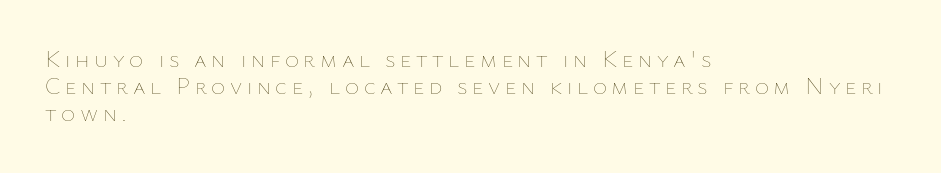
The image shows 24 px text type, upright; set left-aligned, tight line spacing (1.12x), not underlined.
